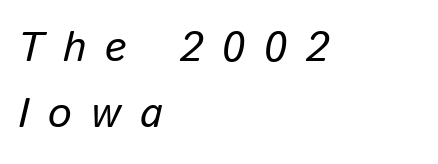
{"italic": "yes", "lean": "right", "slant_degrees": 13, "width": "normal", "stroke_contrast": "low", "x_height": "medium", "monospaced": "no", "underline": "no", "align": "left", "line_spacing": "normal", "line_spacing_ratio": 1.57, "letter_spacing": "wide", "letter_spacing_em": 0.46, "glyph_px": 42}
